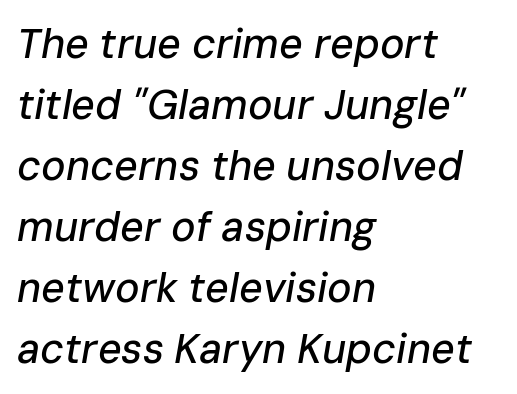
The image shows 41 px text type, italic (leaning right); set left-aligned, normal line spacing (1.49x), normal letter spacing, not underlined; low stroke contrast and a medium x-height.
